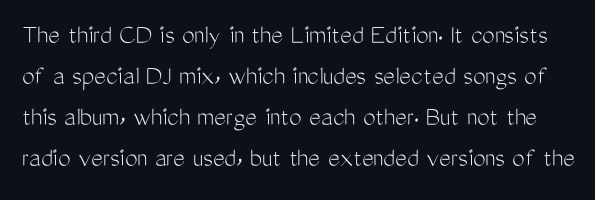
The image shows 28 px light, condensed sans-serif type, upright; set normal line spacing (1.46x), normal letter spacing, not underlined; medium stroke contrast and a medium x-height.
